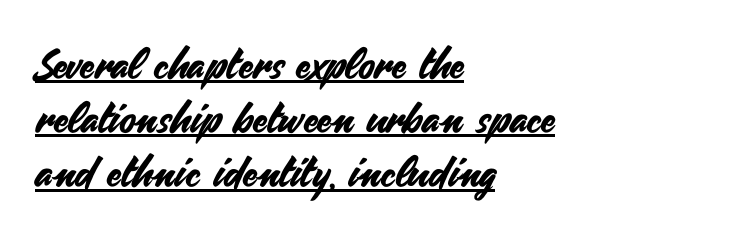
Is this a fixed-width face? No — the glyphs have proportional, varying widths. These lines are composed in type without serifs. The lettering is marked with a stroke running underneath it. Which margin do the lines hug? The left one — the right edge is uneven.
